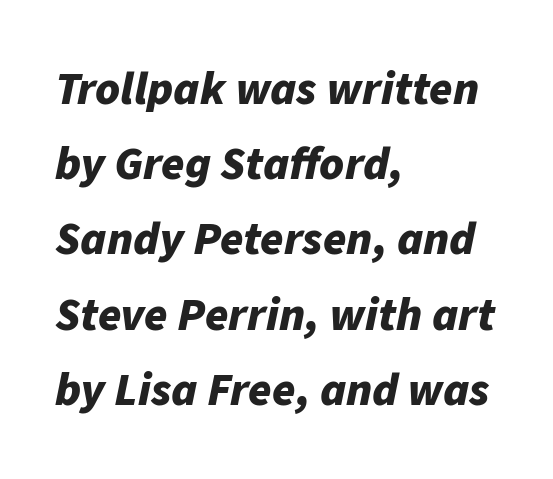
{"italic": "yes", "lean": "right", "slant_degrees": 11, "bold": "yes", "weight": "bold", "width": "normal", "stroke_contrast": "low", "x_height": "medium", "monospaced": "no", "underline": "no", "align": "left", "line_spacing": "normal", "line_spacing_ratio": 1.6, "letter_spacing": "normal", "letter_spacing_em": 0.0, "glyph_px": 47}
